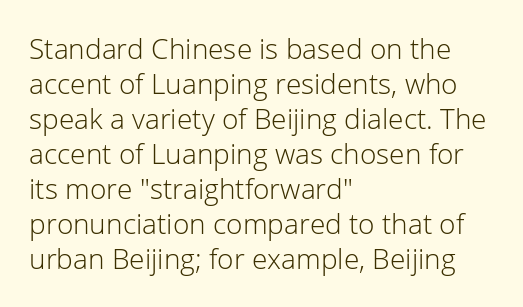
The vertical gap from one line to the next is medium. Each line starts at the same left margin while the right side varies. Anything drawn beneath the words? Only blank space. Look at the bottom of the vertical strokes: they stop flat, with no serifs. The letters stand upright; this is a roman face. Bold? No — there's no thickening of the strokes.
